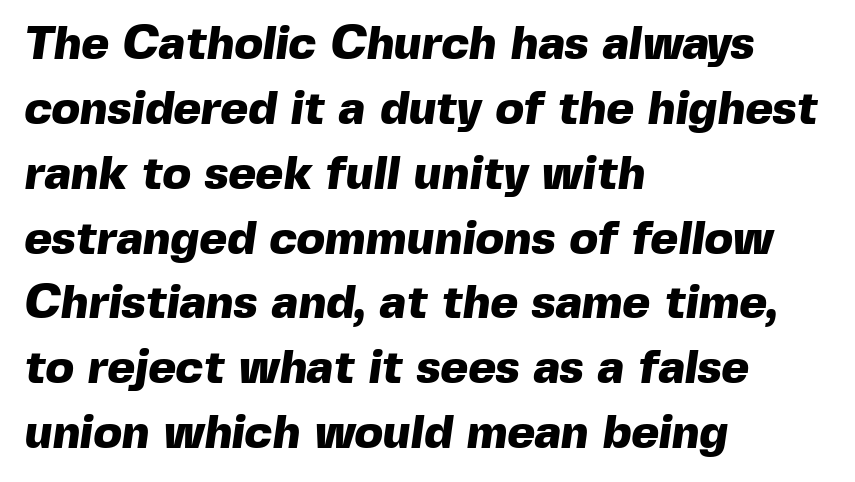
The image shows 47 px heavy sans-serif type; set left-aligned, normal line spacing (1.38x), normal letter spacing, not underlined; a medium x-height.
